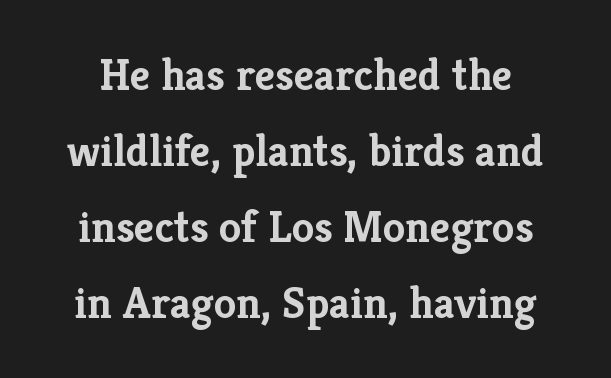
{"serif": "yes", "italic": "no", "bold": "yes", "weight": "semibold", "width": "normal", "stroke_contrast": "low", "x_height": "medium", "monospaced": "no", "underline": "no", "line_spacing": "normal", "line_spacing_ratio": 1.69, "letter_spacing": "normal", "letter_spacing_em": 0.0, "glyph_px": 45}
